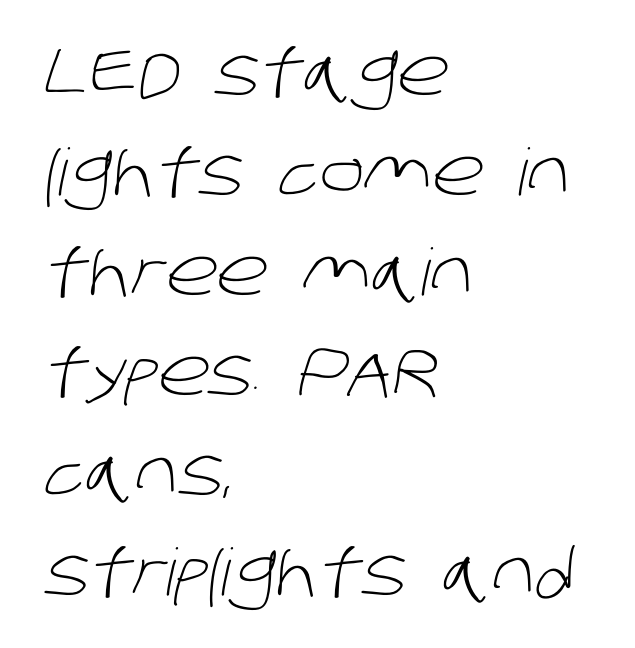
Stems and bowls with no extra thickness — not bold. Lines of text with bare space underneath. Is the block centered? No — it sits flush against the left margin. Think of a printed novel: that variable character pitch is what you see here. Caption: standard tracking, unaltered. Stroke terminals: plain, sans-serif.
